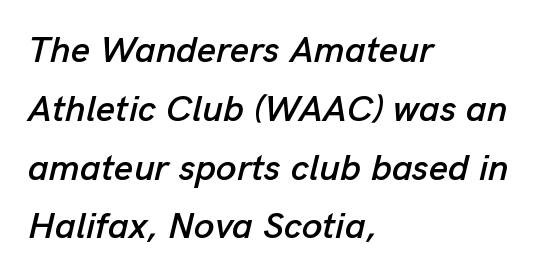
The image shows 37 px text type, italic (leaning right); set left-aligned, normal line spacing (1.59x), normal letter spacing, not underlined; low stroke contrast and a medium x-height.
